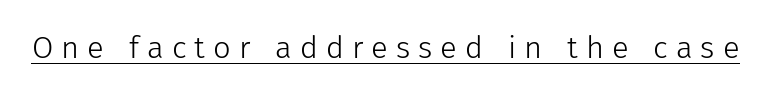
The image shows 31 px light sans-serif type, upright; set unusually wide letter spacing (+0.26 em), underlined; low stroke contrast and a medium x-height.
